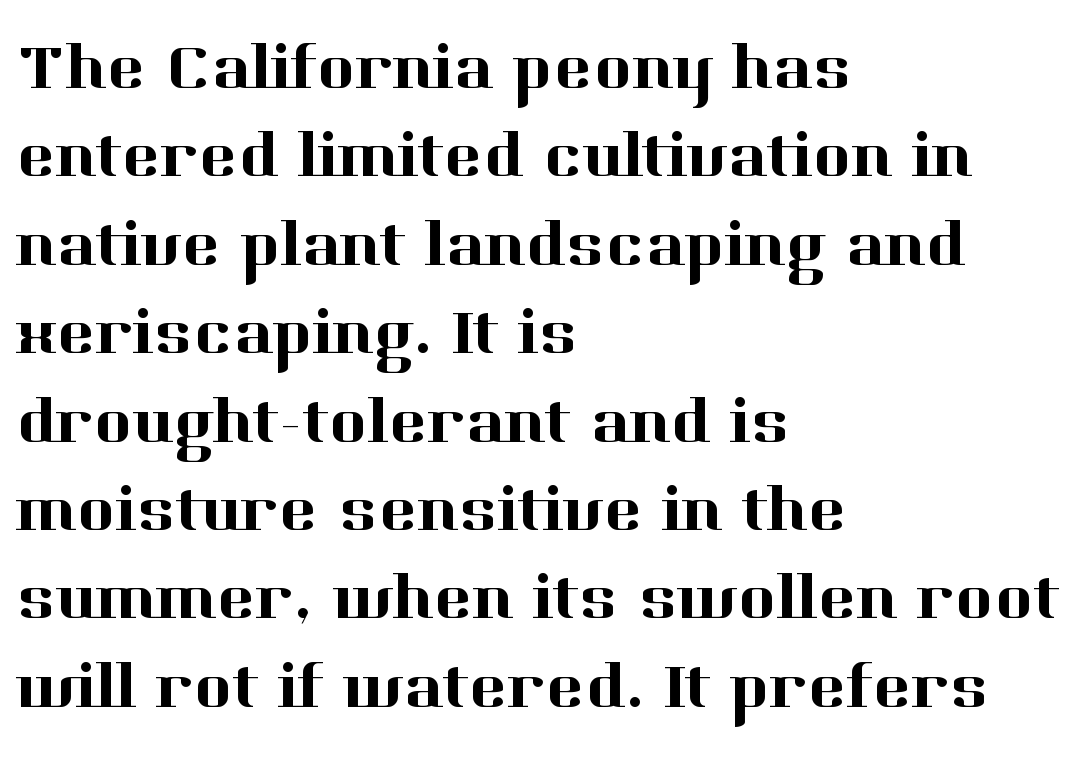
The image shows 65 px serif type, upright; set left-aligned, normal line spacing (1.36x), normal letter spacing, not underlined; high stroke contrast and a medium x-height.
